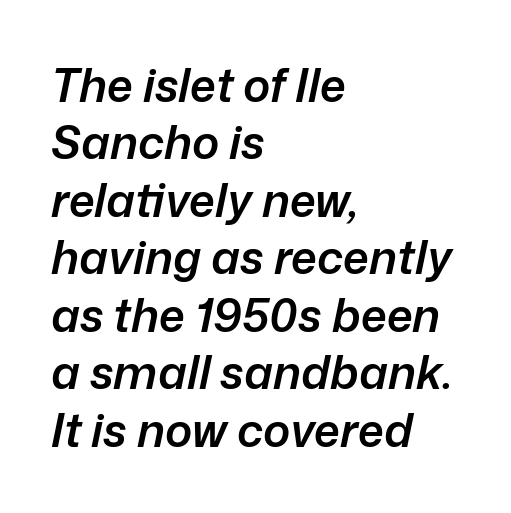
{"italic": "yes", "lean": "right", "slant_degrees": 12, "bold": "semi", "weight": "semibold", "width": "normal", "stroke_contrast": "low", "x_height": "medium", "monospaced": "no", "underline": "no", "align": "left", "line_spacing": "normal", "line_spacing_ratio": 1.25, "letter_spacing": "normal", "letter_spacing_em": 0.0, "glyph_px": 46}
